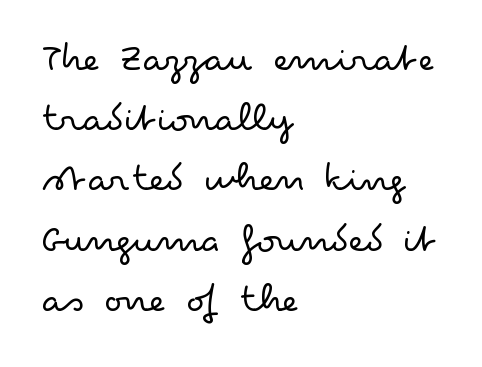
The image shows 43 px light, wide sans-serif type, upright; set left-aligned, normal line spacing (1.4x), normal letter spacing, not underlined; low stroke contrast and a small x-height.
